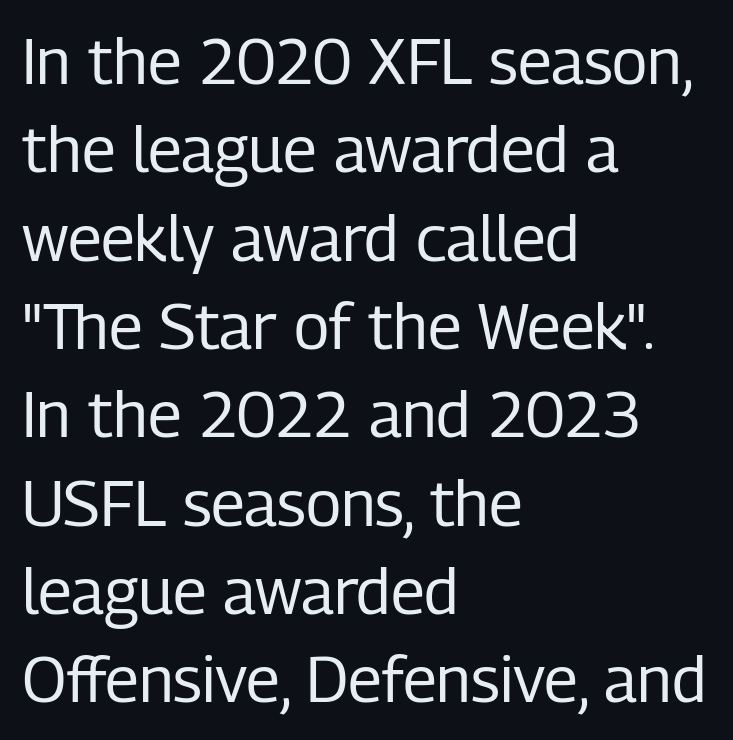
The image shows 64 px regular-weight, condensed sans-serif type, upright; set left-aligned, normal line spacing (1.38x), normal letter spacing, not underlined; low stroke contrast and a medium x-height.
